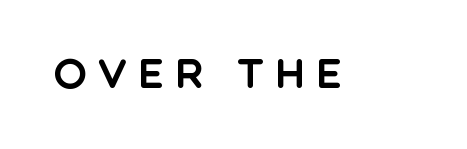
{"serif": "no", "italic": "no", "width": "normal", "x_height": "large", "monospaced": "no", "underline": "no", "letter_spacing": "wide", "letter_spacing_em": 0.28, "glyph_px": 40}
